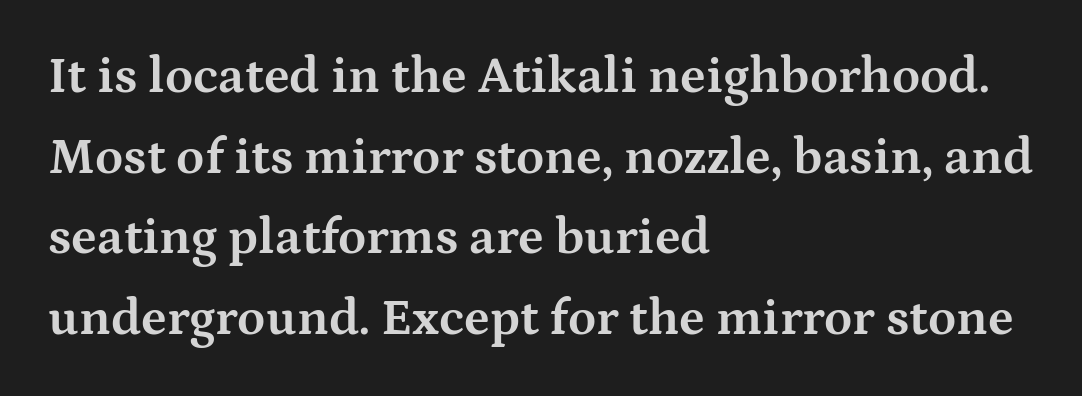
The image shows 51 px bold, wide serif type, upright; set left-aligned, normal line spacing (1.58x), normal letter spacing, not underlined; medium stroke contrast and a medium x-height.
